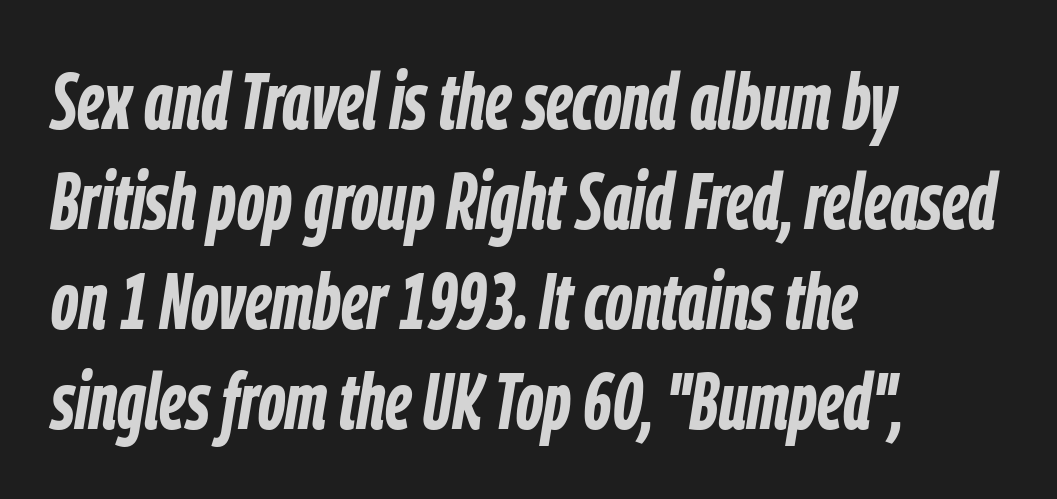
{"italic": "yes", "lean": "right", "slant_degrees": 9, "bold": "yes", "weight": "semibold", "width": "condensed", "stroke_contrast": "low", "x_height": "medium", "monospaced": "no", "underline": "no", "align": "left", "line_spacing": "normal", "line_spacing_ratio": 1.25, "letter_spacing": "normal", "letter_spacing_em": 0.0, "glyph_px": 80}
